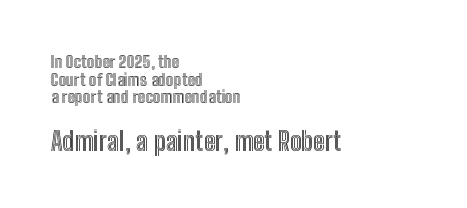
Q: Is the text italic (slanted)? A: No, it is upright.
Q: Is the text underlined? A: No.
Q: How is the paragraph aligned? A: Left-aligned.
Q: Is the spacing between letters normal or unusually wide? A: Normal.
Q: Is the spacing between lines tight, normal or loose? A: Tight.
Q: Which block of text is set in a larger size, the first (top) or the second (bottom)? A: The second (bottom) one.
